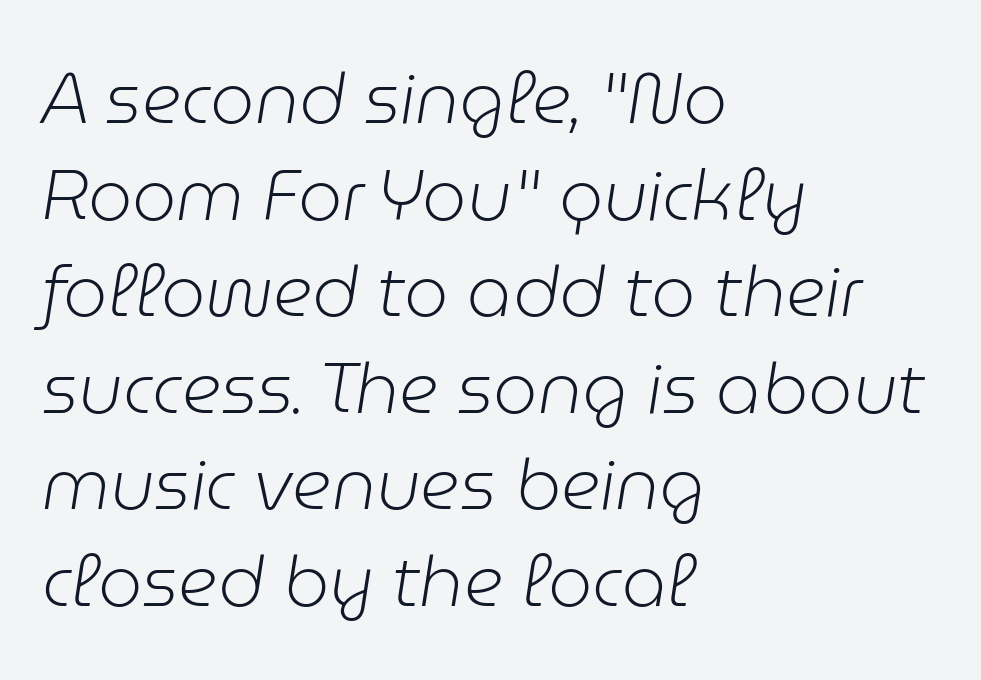
Q: Is the text bold? A: No.
Q: Is the text italic (slanted)? A: Yes, it leans right by about 9 degrees.
Q: Is the text underlined? A: No.
Q: How is the paragraph aligned? A: Left-aligned.
Q: Is the spacing between letters normal or unusually wide? A: Normal.
Q: Is the spacing between lines tight, normal or loose? A: Normal.
Q: Width (condensed, normal, or wide)? A: Normal.
Q: Stroke contrast? A: Low.
Q: x-height? A: Medium.
Q: Monospaced? A: No.
